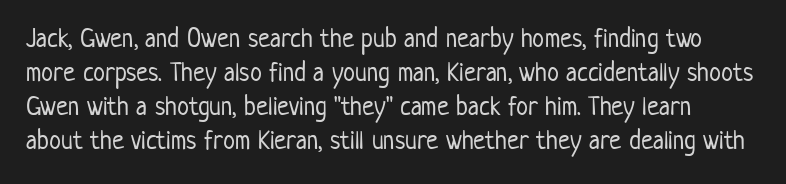
Q: Is the text bold? A: No.
Q: Is the text italic (slanted)? A: No, it is upright.
Q: Is the text underlined? A: No.
Q: Is the spacing between letters normal or unusually wide? A: Normal.
Q: Is the spacing between lines tight, normal or loose? A: Normal.
